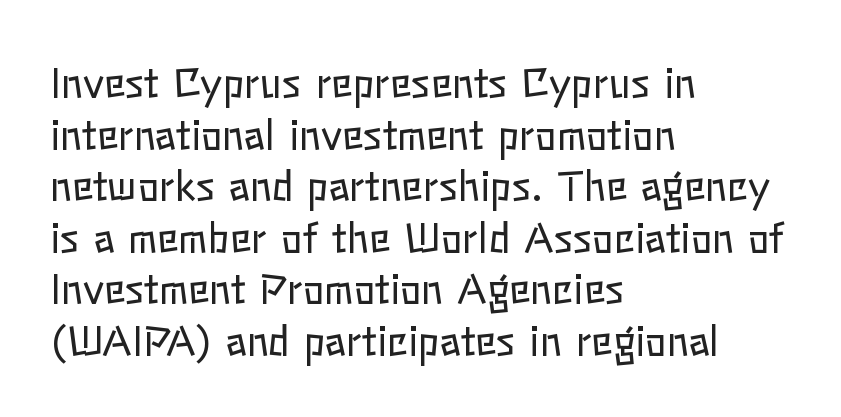
No letter is thick-stroked: the sample isn't bold. These lines stack with their left ends in a neat column. Posture: upright roman. The vertical gap from one line to the next is medium.
